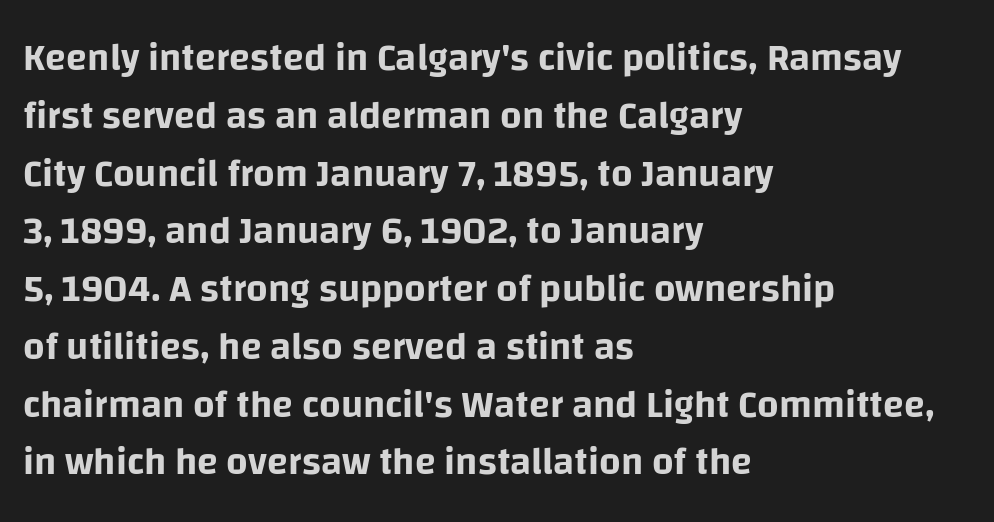
{"serif": "no", "italic": "no", "width": "normal", "stroke_contrast": "low", "x_height": "large", "monospaced": "no", "underline": "no", "align": "left", "line_spacing": "normal", "line_spacing_ratio": 1.52, "letter_spacing": "normal", "letter_spacing_em": 0.0, "glyph_px": 38}
